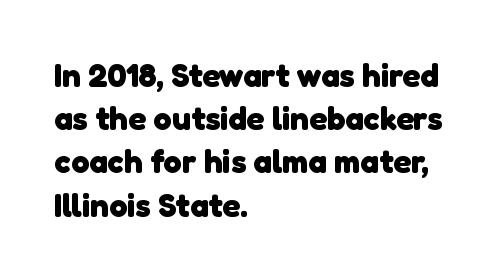
The image shows 33 px heavy sans-serif type; set left-aligned, normal line spacing (1.31x), normal letter spacing, not underlined; low stroke contrast and a medium x-height.
